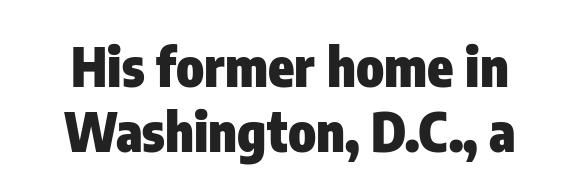
Q: Is the text bold? A: Yes.
Q: Is the text italic (slanted)? A: No, it is upright.
Q: Is the typeface a serif or a sans-serif typeface? A: Sans-serif.
Q: Is the text underlined? A: No.
Q: Is the spacing between letters normal or unusually wide? A: Normal.
Q: Width (condensed, normal, or wide)? A: Condensed.
Q: Stroke contrast? A: Low.
Q: x-height? A: Medium.
Q: Monospaced? A: No.
